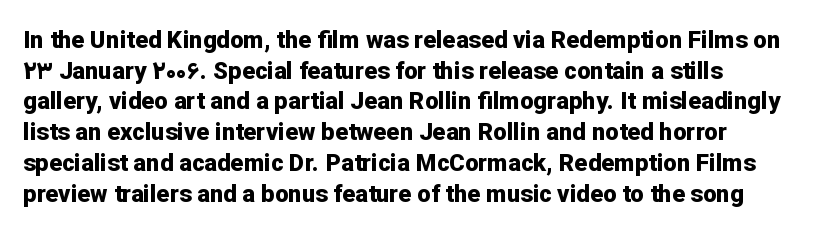
{"italic": "no", "bold": "yes", "underline": "no", "align": "left", "line_spacing": "normal", "line_spacing_ratio": 1.28, "letter_spacing": "normal", "letter_spacing_em": 0.0, "glyph_px": 24}
